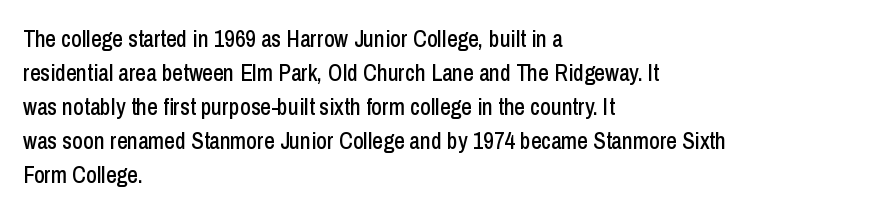
The image shows 23 px text type, upright; set left-aligned, normal line spacing (1.48x), normal letter spacing, not underlined.
